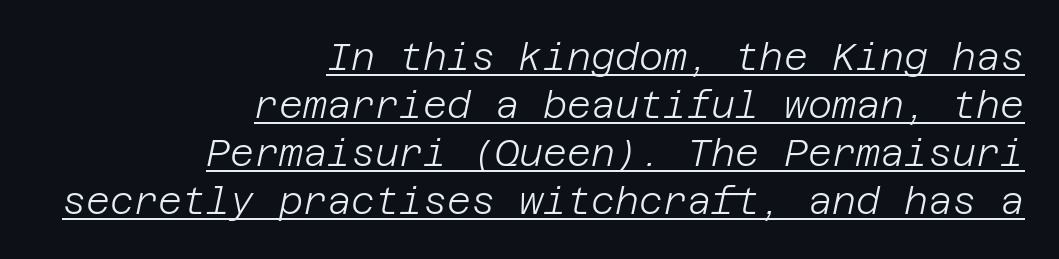
Q: Is the text bold? A: No.
Q: Is the text italic (slanted)? A: Yes, it leans right by about 12 degrees.
Q: Is the text underlined? A: Yes.
Q: How is the paragraph aligned? A: Right-aligned.
Q: Is the spacing between letters normal or unusually wide? A: Normal.
Q: Is the spacing between lines tight, normal or loose? A: Normal.
Q: Width (condensed, normal, or wide)? A: Normal.
Q: Stroke contrast? A: Low.
Q: x-height? A: Large.
